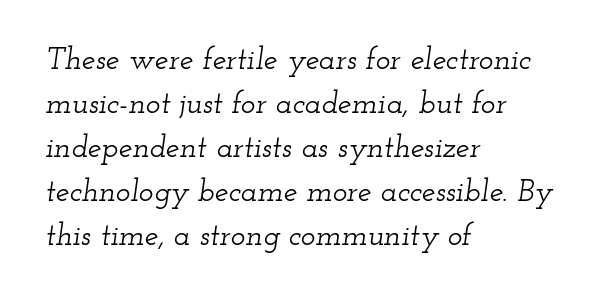
The designer left line spacing at the default. Teacher's note: observe the even left margin — that is flush-left alignment. Beneath every word, the page is bare. Nobody touched the tracking dial on this one. Does the type have serifs? Yes, each stem ends in a small foot.
